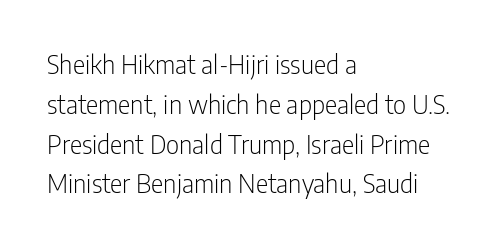
Q: Is the text bold? A: No.
Q: Is the text italic (slanted)? A: No, it is upright.
Q: Is the text underlined? A: No.
Q: How is the paragraph aligned? A: Left-aligned.
Q: Is the spacing between letters normal or unusually wide? A: Normal.
Q: Is the spacing between lines tight, normal or loose? A: Normal.
